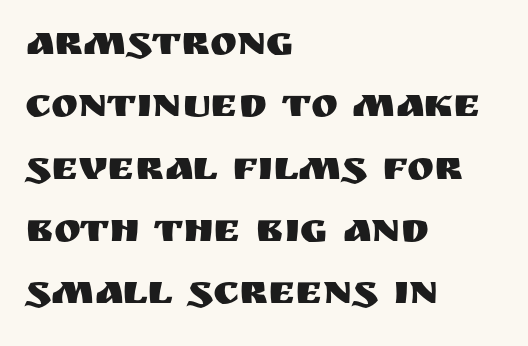
The image shows 41 px sans-serif type, upright; set left-aligned, normal line spacing (1.52x), normal letter spacing, not underlined; medium stroke contrast and a large x-height.
